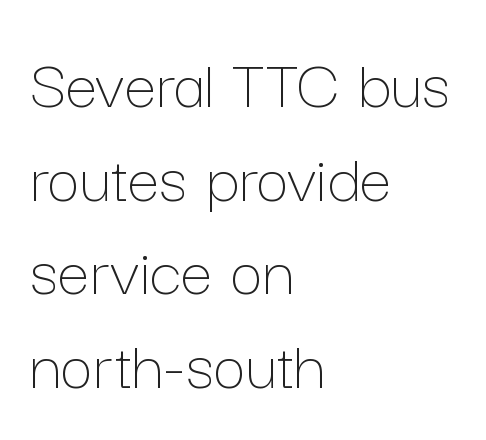
Plain, unruled lines of type. This rendering uses left alignment, leaving the right contour irregular. The letterforms sit shoulder to shoulder at normal distance. No italicization has been applied; the sample stays upright. Is this a heavy cut? Hardly; it is regular or lighter. The lines sit at an ordinary, default distance from one another.
